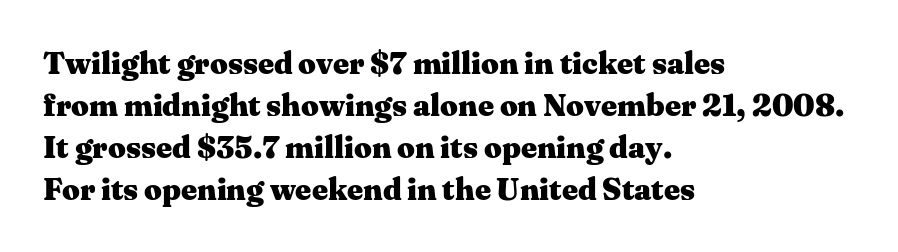
Q: Is the text bold? A: Yes.
Q: Is the text italic (slanted)? A: No, it is upright.
Q: Is the typeface a serif or a sans-serif typeface? A: Serif.
Q: Is the text underlined? A: No.
Q: How is the paragraph aligned? A: Left-aligned.
Q: Is the spacing between letters normal or unusually wide? A: Normal.
Q: Is the spacing between lines tight, normal or loose? A: Normal.
Q: Width (condensed, normal, or wide)? A: Wide.
Q: Stroke contrast? A: Medium.
Q: x-height? A: Medium.
Q: Monospaced? A: No.
